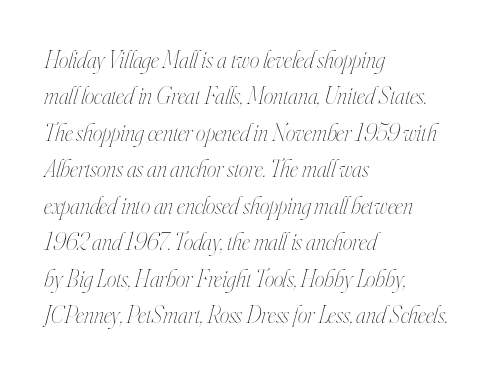
{"italic": "yes", "lean": "right", "slant_degrees": 16, "bold": "no", "underline": "no", "align": "left", "line_spacing": "normal", "line_spacing_ratio": 1.52, "letter_spacing": "normal", "letter_spacing_em": 0.0, "glyph_px": 24}
